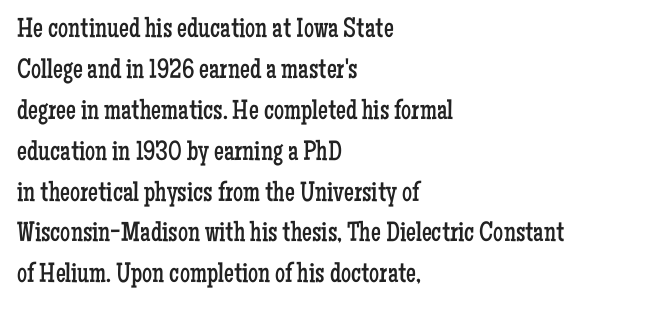
The image shows 28 px regular-weight, condensed serif type, upright; set left-aligned, normal line spacing (1.46x), normal letter spacing, not underlined; low stroke contrast and a medium x-height.
